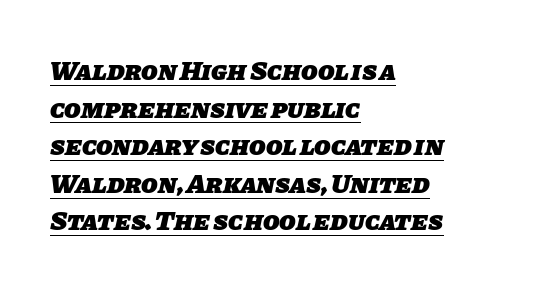
Q: Is the text bold? A: Yes.
Q: Is the text underlined? A: Yes.
Q: How is the paragraph aligned? A: Left-aligned.
Q: Is the spacing between letters normal or unusually wide? A: Normal.
Q: Is the spacing between lines tight, normal or loose? A: Normal.
